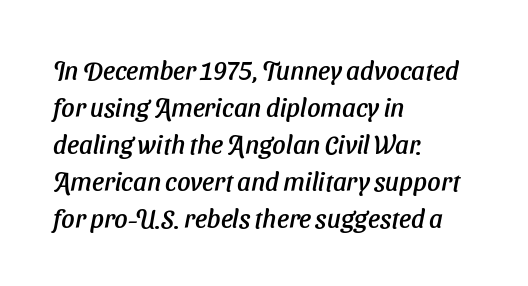
Q: Is the text underlined? A: No.
Q: How is the paragraph aligned? A: Left-aligned.
Q: Is the spacing between letters normal or unusually wide? A: Normal.
Q: Is the spacing between lines tight, normal or loose? A: Normal.
